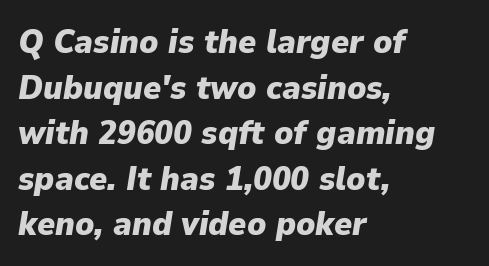
Q: Is the text bold? A: Yes.
Q: Is the text italic (slanted)? A: Yes, it leans right by about 9 degrees.
Q: Is the text underlined? A: No.
Q: How is the paragraph aligned? A: Left-aligned.
Q: Is the spacing between letters normal or unusually wide? A: Normal.
Q: Is the spacing between lines tight, normal or loose? A: Normal.
Q: Width (condensed, normal, or wide)? A: Normal.
Q: Stroke contrast? A: Low.
Q: x-height? A: Medium.
Q: Monospaced? A: No.
